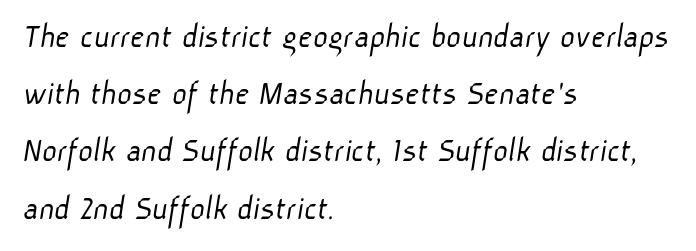
To sum up the face: it is a sans, with no serifs. Whoever set this chose a conventional vertical rhythm. This sample is left-justified, so line endings fall wherever the words run out. Is this a fixed-width face? No — the glyphs have proportional, varying widths.
